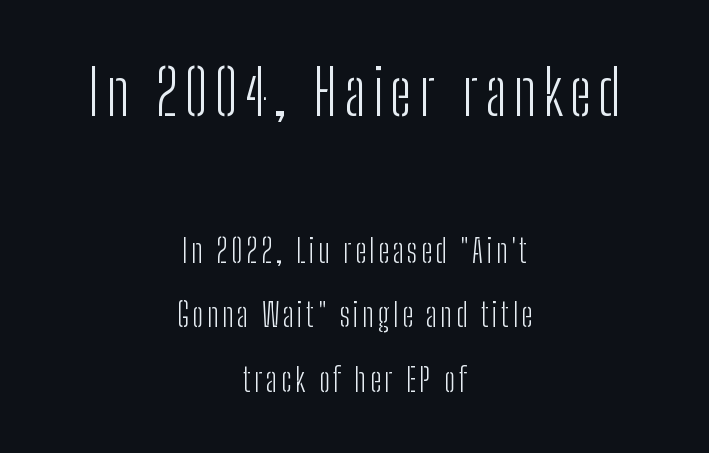
Q: Is the text bold? A: No.
Q: Is the text italic (slanted)? A: No, it is upright.
Q: Is the typeface a serif or a sans-serif typeface? A: Sans-serif.
Q: Is the text underlined? A: No.
Q: How is the paragraph aligned? A: Centered.
Q: Is the spacing between lines tight, normal or loose? A: Loose.
Q: Which block of text is set in a larger size, the first (top) or the second (bottom)? A: The first (top) one.
Q: Width (condensed, normal, or wide)? A: Condensed.
Q: Stroke contrast? A: Low.
Q: x-height? A: Medium.
Q: Monospaced? A: No.
